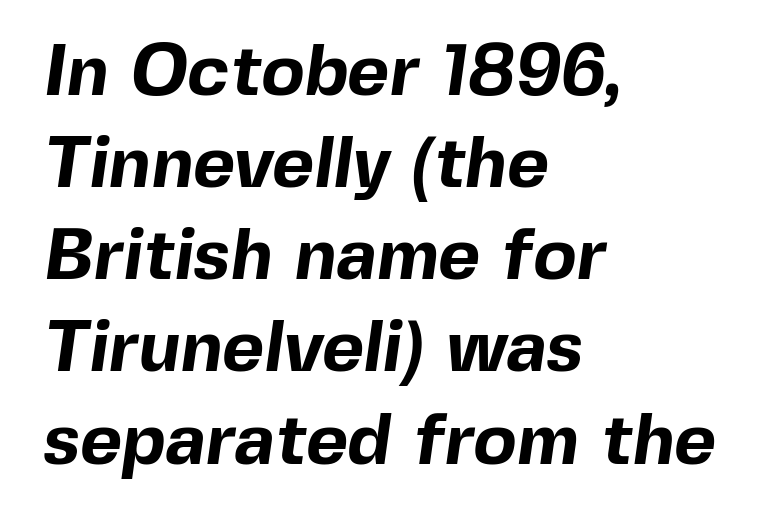
{"serif": "no", "bold": "yes", "weight": "bold", "width": "normal", "x_height": "medium", "monospaced": "no", "underline": "no", "align": "left", "line_spacing": "normal", "line_spacing_ratio": 1.28, "letter_spacing": "normal", "letter_spacing_em": 0.0, "glyph_px": 72}
